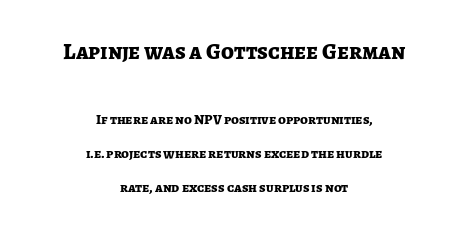
{"italic": "no", "bold": "yes", "underline": "no", "align": "center", "line_spacing": "loose", "line_spacing_ratio": 2.43, "letter_spacing": "normal", "letter_spacing_em": 0.0, "larger_block": "first", "size_ratio": 1.64, "glyph_px": 23}
